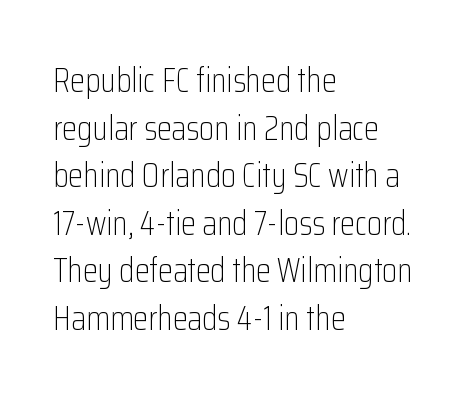
Q: Is the text bold? A: No.
Q: Is the text italic (slanted)? A: No, it is upright.
Q: Is the typeface a serif or a sans-serif typeface? A: Sans-serif.
Q: Is the text underlined? A: No.
Q: How is the paragraph aligned? A: Left-aligned.
Q: Is the spacing between letters normal or unusually wide? A: Normal.
Q: Is the spacing between lines tight, normal or loose? A: Normal.
Q: Width (condensed, normal, or wide)? A: Condensed.
Q: Stroke contrast? A: Low.
Q: x-height? A: Medium.
Q: Monospaced? A: No.
